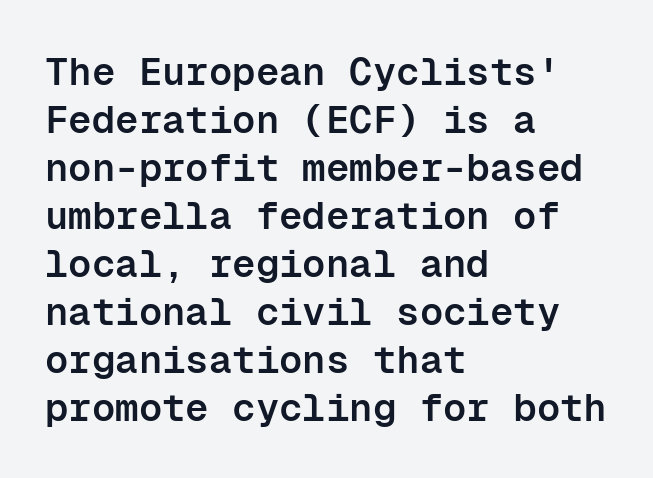
Underlining? Definitely not there. Moderately thickened strokes mark this as semibold type. This sample has the even, mechanical cadence of fixed-width lettering. Leftover space on each line is placed entirely after the last word.
